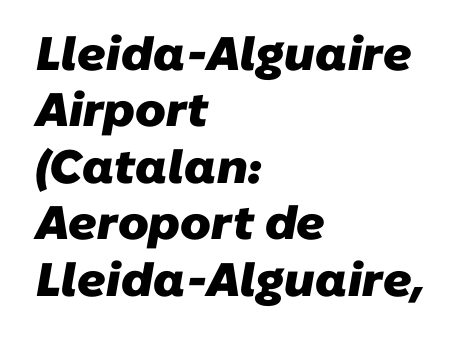
Q: Is the text bold? A: Yes.
Q: Is the typeface a serif or a sans-serif typeface? A: Sans-serif.
Q: Is the text underlined? A: No.
Q: How is the paragraph aligned? A: Left-aligned.
Q: Is the spacing between letters normal or unusually wide? A: Normal.
Q: Width (condensed, normal, or wide)? A: Normal.
Q: Stroke contrast? A: Low.
Q: x-height? A: Medium.
Q: Monospaced? A: No.
